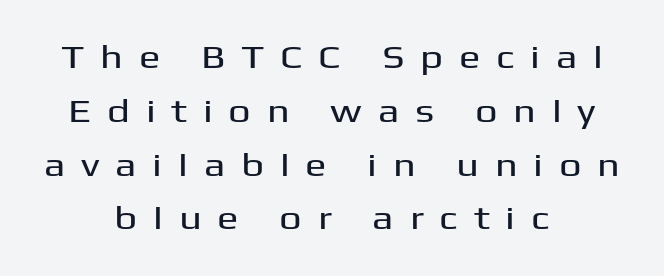
The passage shown stacks its lines at a standard gap. It's the straight-up-and-down kind of type. The font family rendered here belongs to the sans-serif group. You could not count columns in this text — the font is proportionally spaced.
